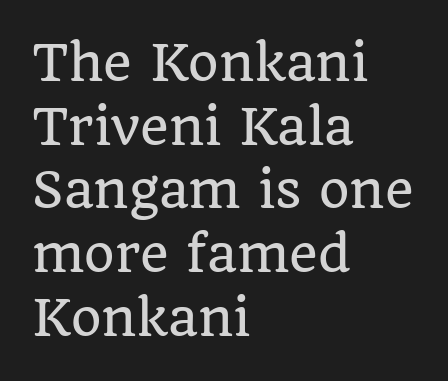
The image shows 49 px serif type, upright; set left-aligned, normal line spacing (1.3x), normal letter spacing, not underlined; low stroke contrast and a large x-height.
